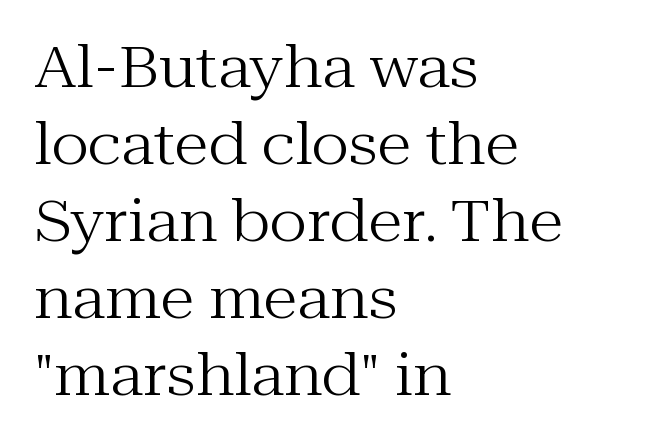
The image shows 57 px regular-weight serif type, upright; set left-aligned, normal line spacing (1.35x), normal letter spacing, not underlined; medium stroke contrast and a medium x-height.
